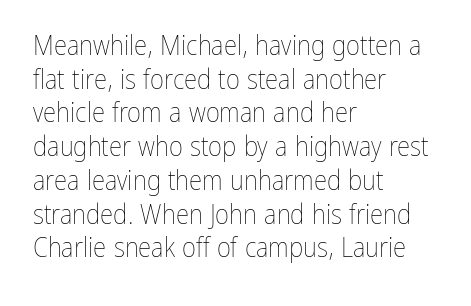
Whoever set this chose a conventional vertical rhythm. Each stroke keeps to a modest, everyday thickness or less. Is there any slant? The stems are plumb. Any mark beneath the type? The region is blank. Horizontal alignment here is leftward, the default for most running prose.
